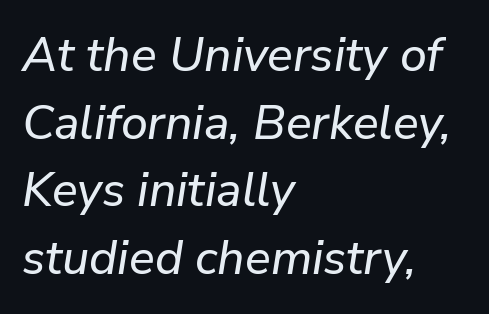
Q: Is the text italic (slanted)? A: Yes, it leans right by about 9 degrees.
Q: Is the text underlined? A: No.
Q: How is the paragraph aligned? A: Left-aligned.
Q: Is the spacing between letters normal or unusually wide? A: Normal.
Q: Is the spacing between lines tight, normal or loose? A: Normal.
Q: Width (condensed, normal, or wide)? A: Normal.
Q: Stroke contrast? A: Low.
Q: x-height? A: Medium.
Q: Monospaced? A: No.
